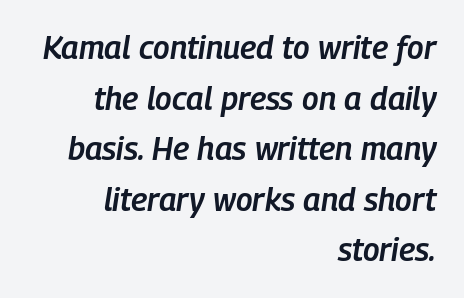
Q: Is the text bold? A: Semi-bold.
Q: Is the text italic (slanted)? A: Yes, it leans right by about 9 degrees.
Q: Is the text underlined? A: No.
Q: How is the paragraph aligned? A: Right-aligned.
Q: Is the spacing between letters normal or unusually wide? A: Normal.
Q: Is the spacing between lines tight, normal or loose? A: Normal.
Q: Width (condensed, normal, or wide)? A: Condensed.
Q: Stroke contrast? A: Low.
Q: x-height? A: Medium.
Q: Monospaced? A: No.
